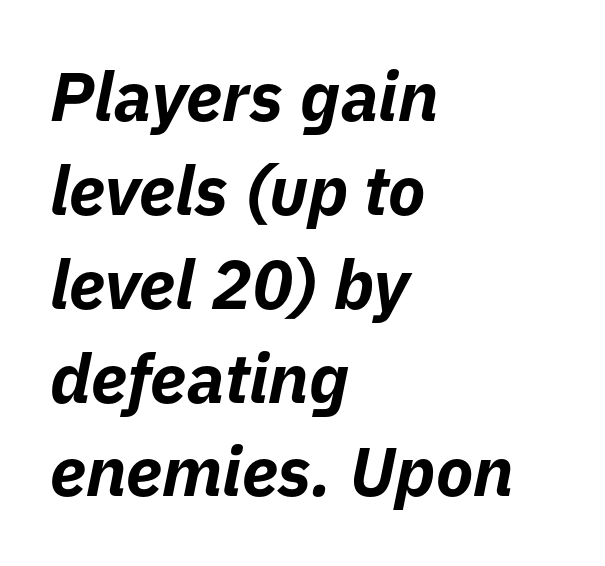
The image shows 69 px bold type, italic (leaning right); set left-aligned, normal line spacing (1.36x), normal letter spacing, not underlined; low stroke contrast and a medium x-height.
